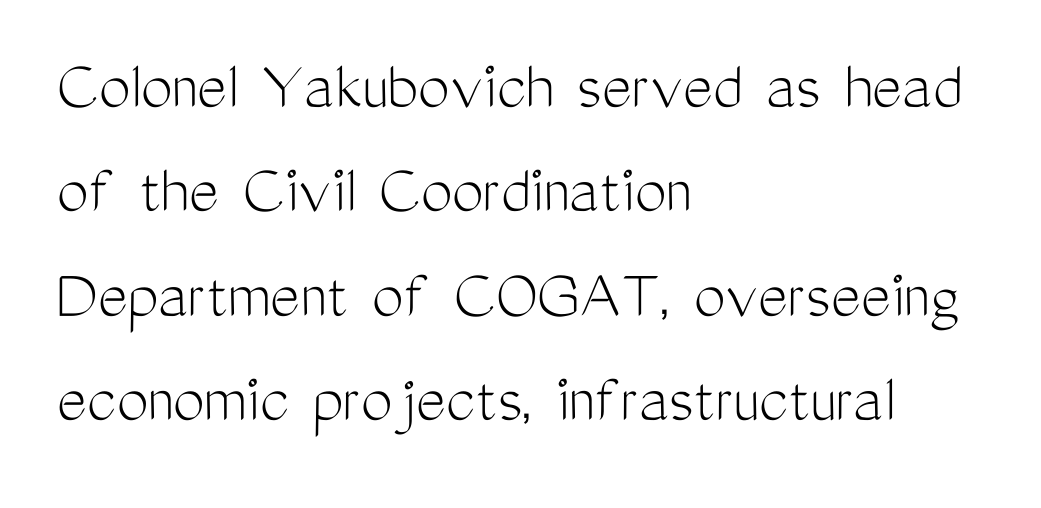
Q: Is the text bold? A: No.
Q: Is the text italic (slanted)? A: No, it is upright.
Q: Is the typeface a serif or a sans-serif typeface? A: Sans-serif.
Q: Is the text underlined? A: No.
Q: How is the paragraph aligned? A: Left-aligned.
Q: Is the spacing between letters normal or unusually wide? A: Normal.
Q: Is the spacing between lines tight, normal or loose? A: Normal.
Q: Width (condensed, normal, or wide)? A: Condensed.
Q: Stroke contrast? A: Medium.
Q: x-height? A: Medium.
Q: Monospaced? A: No.
